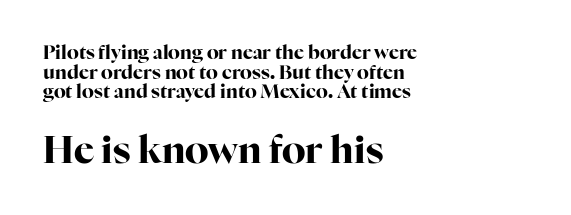
{"serif": "yes", "italic": "no", "bold": "yes", "weight": "bold", "width": "normal", "stroke_contrast": "high", "x_height": "medium", "monospaced": "no", "underline": "no", "align": "left", "line_spacing": "tight", "line_spacing_ratio": 1.03, "letter_spacing": "normal", "letter_spacing_em": 0.0, "larger_block": "second", "size_ratio": 2.0, "glyph_px": 38}
